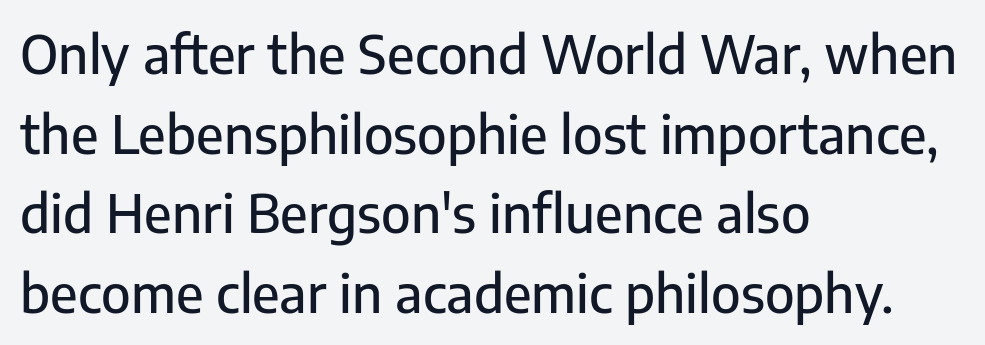
{"serif": "no", "italic": "no", "width": "normal", "stroke_contrast": "low", "x_height": "medium", "monospaced": "no", "underline": "no", "align": "left", "line_spacing": "normal", "line_spacing_ratio": 1.53, "letter_spacing": "normal", "letter_spacing_em": 0.0, "glyph_px": 52}
